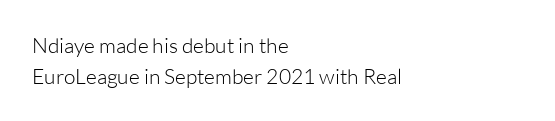
Q: Is the text bold? A: No.
Q: Is the text italic (slanted)? A: No, it is upright.
Q: Is the text underlined? A: No.
Q: How is the paragraph aligned? A: Left-aligned.
Q: Is the spacing between letters normal or unusually wide? A: Normal.
Q: Is the spacing between lines tight, normal or loose? A: Normal.
